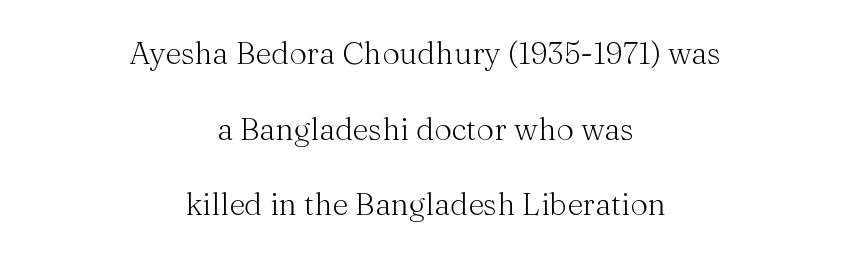
This block would shrink considerably if given ordinary leading; it's expanded now. The font family rendered here belongs to the serif group. Each letter keeps its own natural width here, so spacing adapts to shape. Horizontally, the lines are justified to the midpoint only. Observe the ordinary spacing: letters are neighbours, not strangers.
